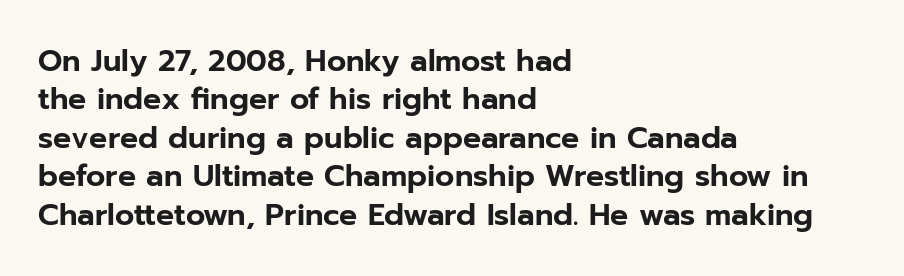
Proportional: the letters do not fall into vertical columns. Every character sits straight up, as roman type does. Quick note: interline space is typical. A typesetter would label this face a sans.
